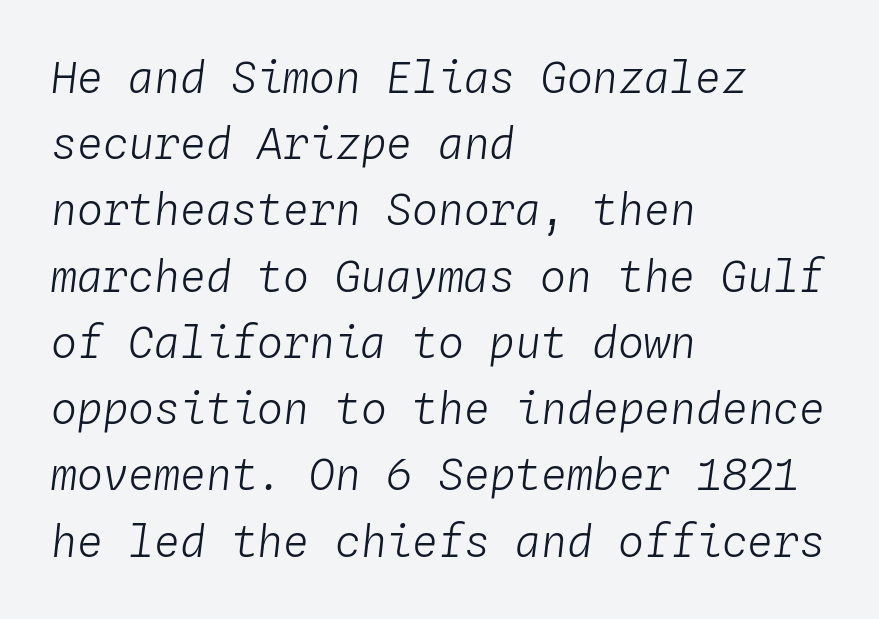
{"italic": "yes", "lean": "right", "slant_degrees": 4, "bold": "no", "weight": "light", "width": "normal", "stroke_contrast": "low", "x_height": "medium", "monospaced": "yes", "underline": "no", "align": "left", "line_spacing": "normal", "line_spacing_ratio": 1.54, "letter_spacing": "normal", "letter_spacing_em": 0.0, "glyph_px": 43}
